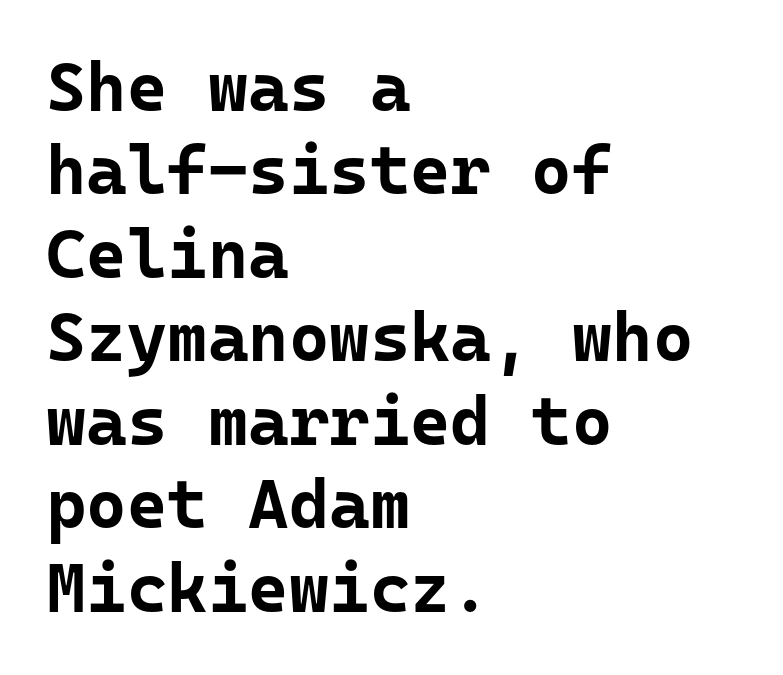
The image shows 69 px bold sans-serif type, upright, monospaced; set left-aligned, line spacing 1.21x, normal letter spacing, not underlined; low stroke contrast and a medium x-height.
